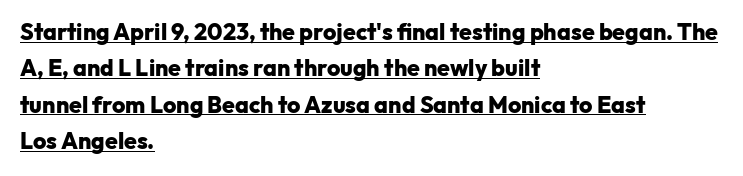
Honestly, the letter spacing is just normal — you wouldn't notice it. A dark, heavy texture on the line: the type is bold. A typesetter would call this leading conventional body-copy spacing. It's the straight-up-and-down kind of type. Horizontally, the lines are justified to the leading edge only.
